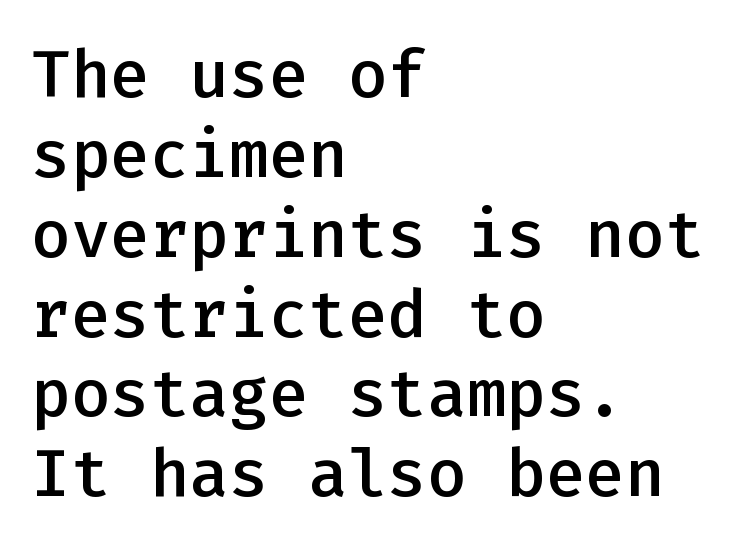
The image shows 66 px semibold sans-serif type, upright, monospaced; set left-aligned, line spacing 1.21x, normal letter spacing, not underlined; low stroke contrast and a medium x-height.
